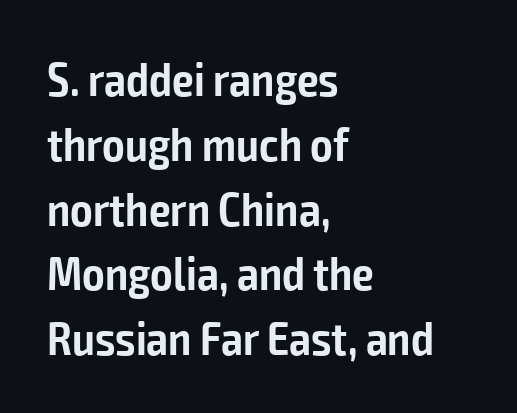
The image shows 48 px semibold, condensed sans-serif type, upright; set left-aligned, normal line spacing (1.35x), normal letter spacing, not underlined; low stroke contrast and a medium x-height.
